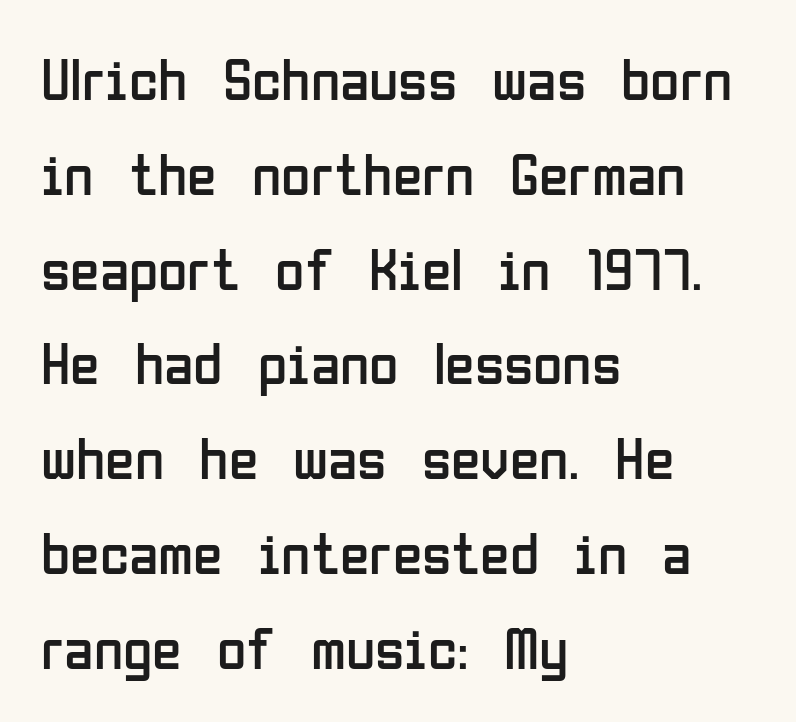
{"serif": "no", "italic": "no", "bold": "no", "weight": "regular", "width": "condensed", "stroke_contrast": "low", "x_height": "medium", "monospaced": "no", "underline": "no", "align": "left", "line_spacing": "normal", "line_spacing_ratio": 1.58, "letter_spacing": "normal", "letter_spacing_em": 0.0, "glyph_px": 60}
